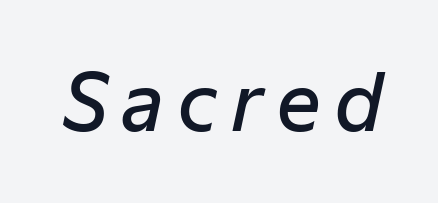
{"italic": "yes", "lean": "right", "slant_degrees": 12, "bold": "semi", "weight": "semibold", "width": "normal", "stroke_contrast": "low", "x_height": "medium", "monospaced": "no", "underline": "no", "glyph_px": 77}
